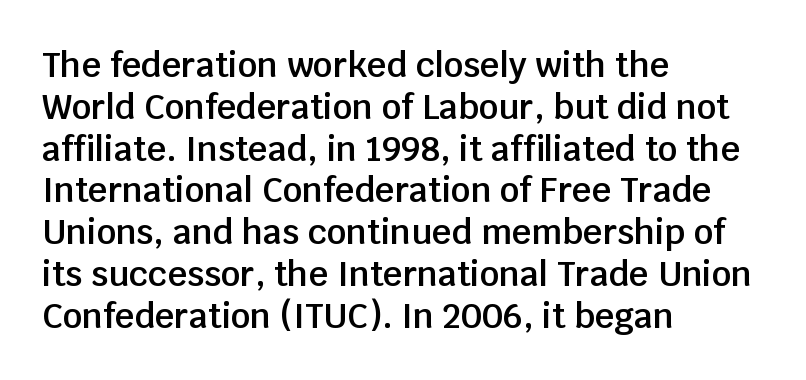
Q: Is the text bold? A: Semi-bold.
Q: Is the text italic (slanted)? A: No, it is upright.
Q: Is the typeface a serif or a sans-serif typeface? A: Sans-serif.
Q: Is the text underlined? A: No.
Q: How is the paragraph aligned? A: Left-aligned.
Q: Is the spacing between letters normal or unusually wide? A: Normal.
Q: Width (condensed, normal, or wide)? A: Normal.
Q: Stroke contrast? A: Low.
Q: x-height? A: Large.
Q: Monospaced? A: No.
